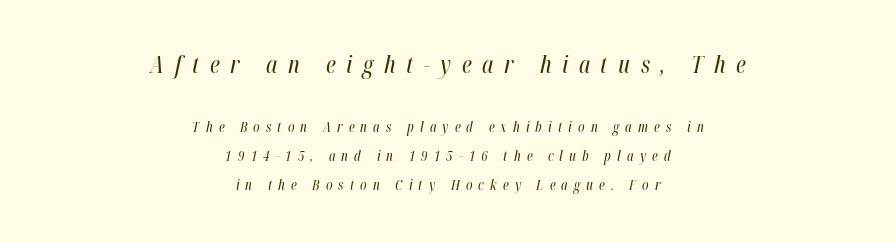
Q: Is the text bold? A: No.
Q: Is the text italic (slanted)? A: Yes, it leans right by about 12 degrees.
Q: Is the text underlined? A: No.
Q: How is the paragraph aligned? A: Centered.
Q: Is the spacing between letters normal or unusually wide? A: Unusually wide.
Q: Is the spacing between lines tight, normal or loose? A: Loose.
Q: Which block of text is set in a larger size, the first (top) or the second (bottom)? A: The first (top) one.
